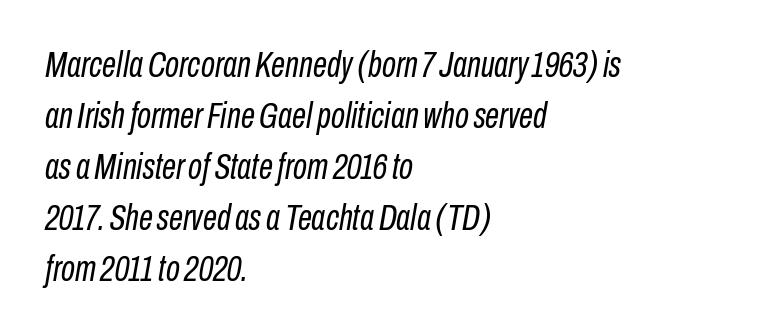
The image shows 36 px regular-weight, condensed type, italic (leaning right); set left-aligned, normal line spacing (1.42x), normal letter spacing, not underlined; low stroke contrast and a medium x-height.
